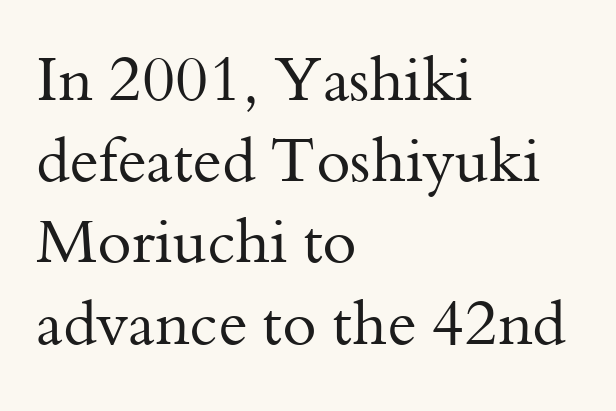
Tracking here is standard; glyphs follow each other at the usual distance. The lettering holds an erect, upright posture throughout. Yep, those are serifs on the letters. The string is rendered with underlining switched off.
